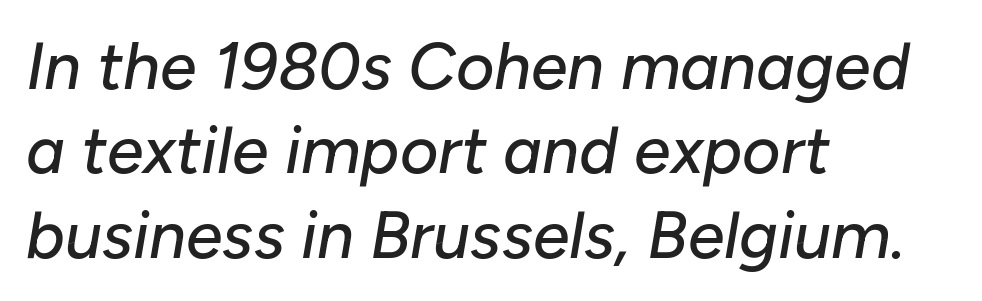
{"italic": "yes", "lean": "right", "slant_degrees": 10, "width": "normal", "stroke_contrast": "low", "x_height": "medium", "monospaced": "no", "underline": "no", "align": "left", "line_spacing": "normal", "line_spacing_ratio": 1.28, "letter_spacing": "normal", "letter_spacing_em": 0.0, "glyph_px": 66}
